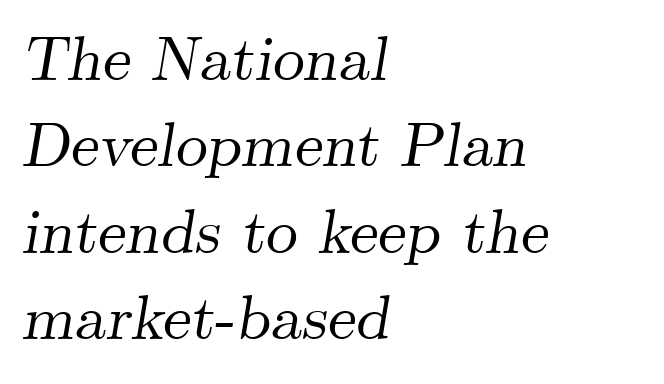
The image shows 63 px serif type, italic (leaning right); set left-aligned, normal line spacing (1.37x), normal letter spacing, not underlined; medium stroke contrast and a small x-height.
